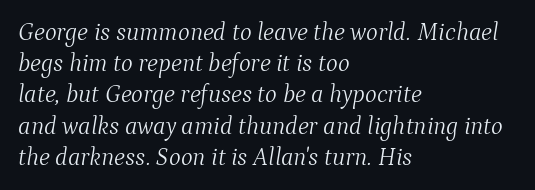
The image shows 25 px text type, italic (leaning right); set left-aligned, normal line spacing (1.25x), normal letter spacing, not underlined.
